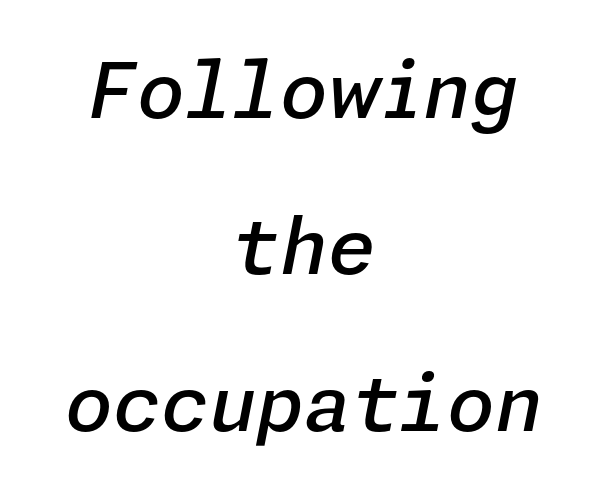
The image shows 77 px semibold type, italic (leaning right); set centered, loose line spacing (2.03x), normal letter spacing, not underlined; low stroke contrast and a medium x-height.
